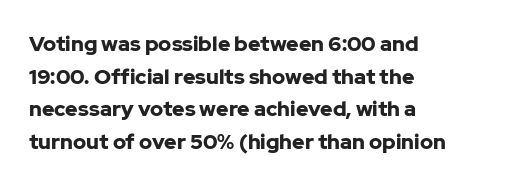
The rendering anchors every line to the left-hand side. In terms of posture, this sample is upright. This sample uses plain, unmodified letter spacing. The gap between lines stays unmarked.
